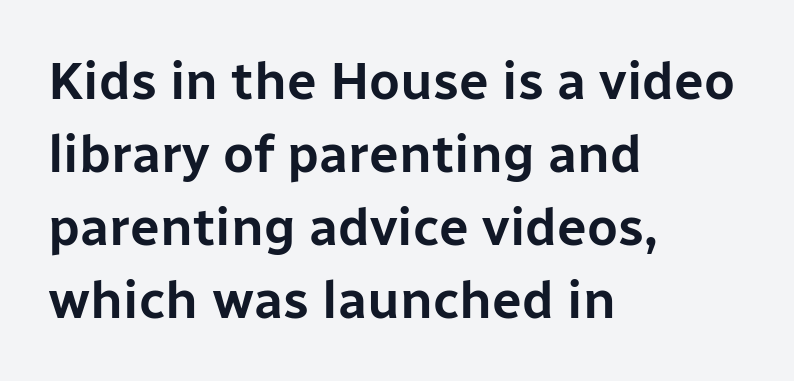
Default kerning and tracking; the words read as compact shapes. Horizontal bands of white between lines are of average thickness. Letterform terminals end flat and unadorned throughout the passage. Descenders are the only things crossing below the line.
